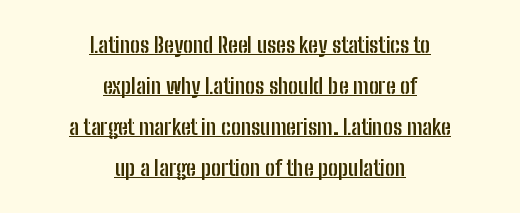
The image shows 22 px bold type, upright; set centered, line spacing 1.87x, normal letter spacing, underlined.
